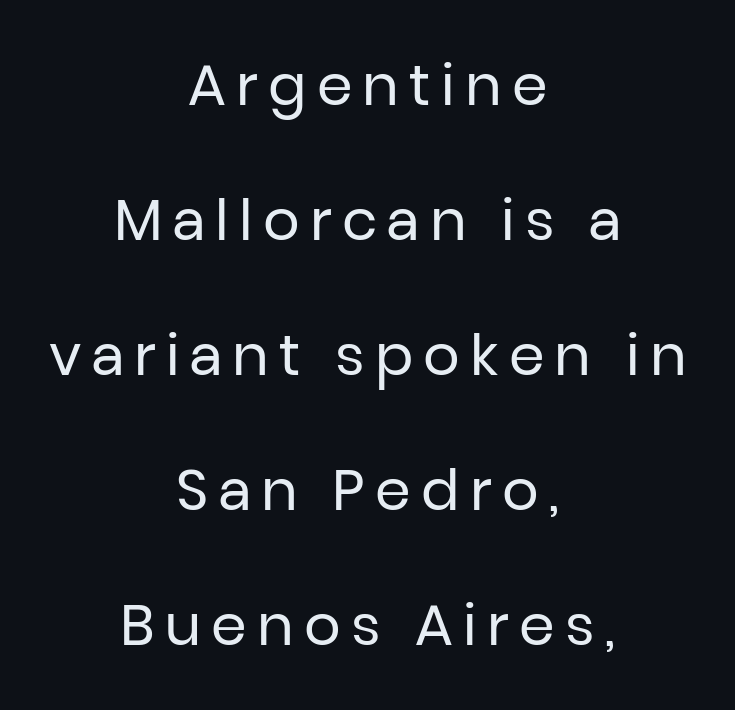
Q: Is the text bold? A: No.
Q: Is the text italic (slanted)? A: No, it is upright.
Q: Is the typeface a serif or a sans-serif typeface? A: Sans-serif.
Q: Is the text underlined? A: No.
Q: How is the paragraph aligned? A: Centered.
Q: Is the spacing between lines tight, normal or loose? A: Loose.
Q: Width (condensed, normal, or wide)? A: Normal.
Q: Stroke contrast? A: Low.
Q: x-height? A: Medium.
Q: Monospaced? A: No.
